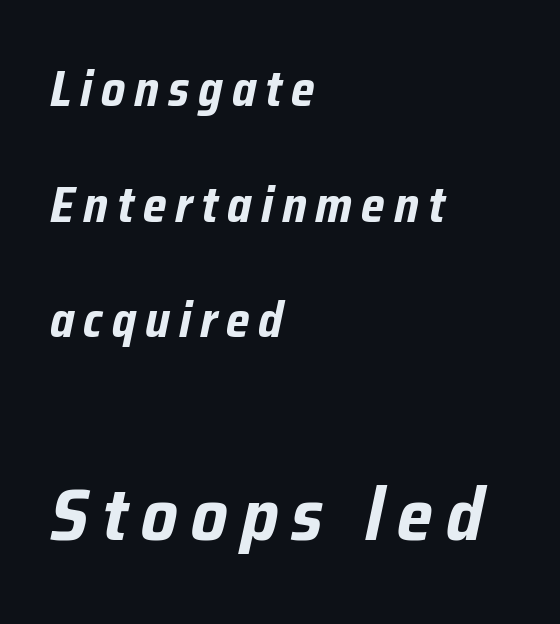
{"italic": "yes", "lean": "right", "slant_degrees": 12, "bold": "yes", "weight": "bold", "width": "condensed", "stroke_contrast": "low", "x_height": "medium", "monospaced": "no", "underline": "no", "align": "left", "line_spacing": "loose", "line_spacing_ratio": 2.36, "larger_block": "second", "size_ratio": 1.51, "glyph_px": 74}
